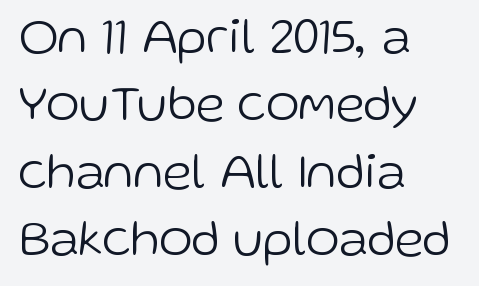
The image shows 51 px light sans-serif type, upright; set left-aligned, normal line spacing (1.32x), normal letter spacing, not underlined; low stroke contrast and a medium x-height.
